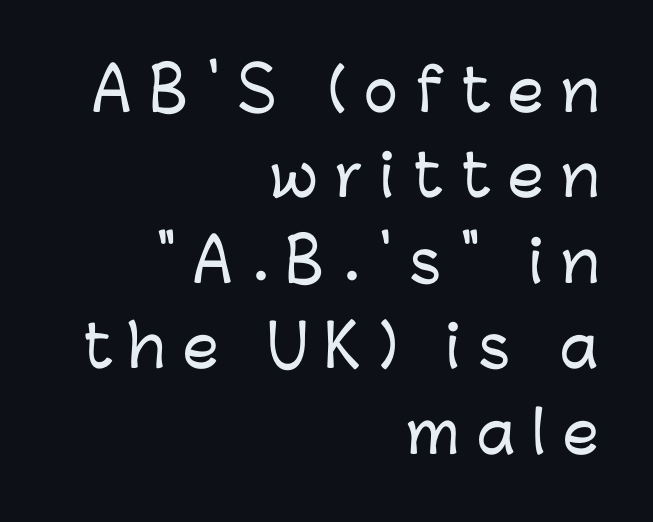
The image shows 57 px sans-serif type, upright; set right-aligned, normal line spacing (1.5x), unusually wide letter spacing (+0.31 em), not underlined; low stroke contrast and a medium x-height.
